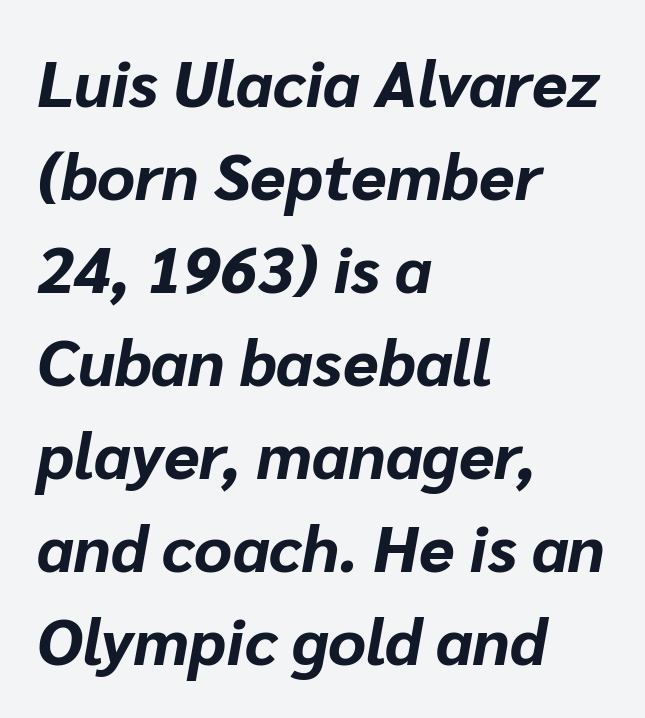
The image shows 65 px bold type, italic (leaning right); set left-aligned, normal line spacing (1.43x), normal letter spacing, not underlined; low stroke contrast and a medium x-height.
